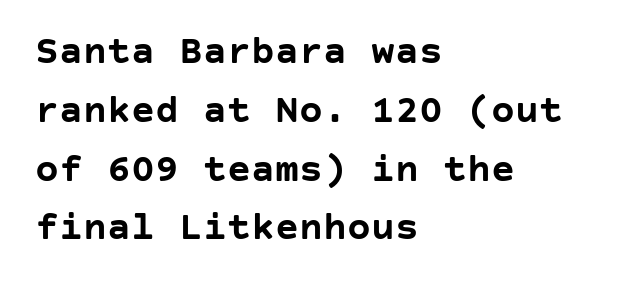
{"serif": "no", "italic": "no", "bold": "yes", "weight": "semibold", "width": "normal", "stroke_contrast": "low", "x_height": "large", "underline": "no", "align": "left", "line_spacing": "normal", "line_spacing_ratio": 1.47, "letter_spacing": "normal", "letter_spacing_em": 0.0, "glyph_px": 40}
